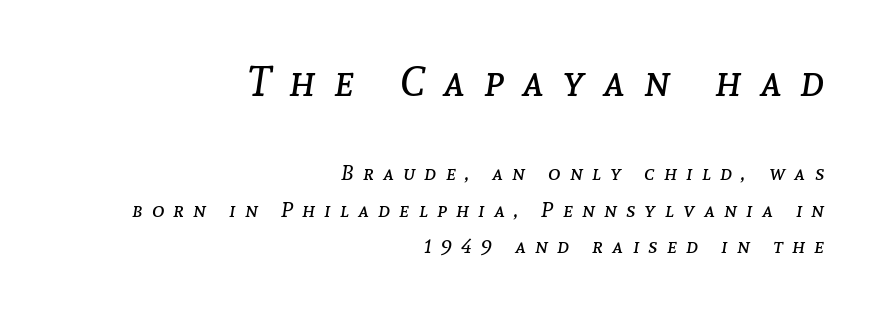
Between these two stacked blocks, the higher one wins on size. The lettering tilts uniformly, giving the passage an italic look. Note the varied advance widths — an 'i' is clearly narrower than an 'm'. Unbolded letterforms with no extra heft. These lines have a slow, spaced-out rhythm from letter to letter.
